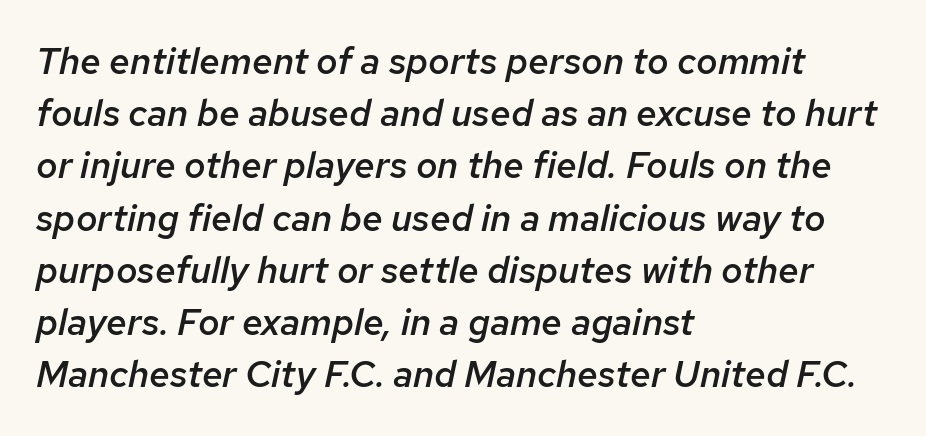
{"italic": "yes", "lean": "right", "slant_degrees": 12, "bold": "semi", "weight": "semibold", "width": "normal", "stroke_contrast": "low", "x_height": "medium", "monospaced": "no", "underline": "no", "align": "left", "line_spacing": "normal", "line_spacing_ratio": 1.41, "letter_spacing": "normal", "letter_spacing_em": 0.0, "glyph_px": 37}
